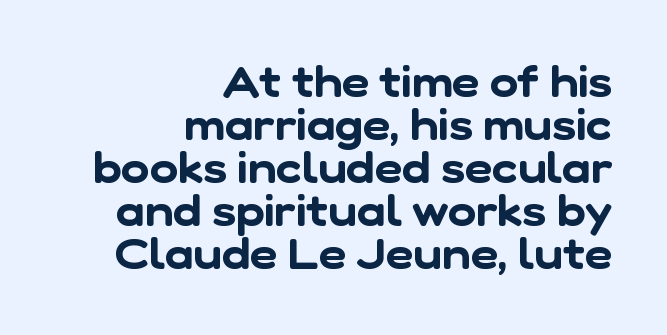
Q: Is the typeface a serif or a sans-serif typeface? A: Sans-serif.
Q: Is the text underlined? A: No.
Q: How is the paragraph aligned? A: Right-aligned.
Q: Is the spacing between letters normal or unusually wide? A: Normal.
Q: Is the spacing between lines tight, normal or loose? A: Tight.
Q: Width (condensed, normal, or wide)? A: Normal.
Q: Stroke contrast? A: Low.
Q: x-height? A: Medium.
Q: Monospaced? A: No.
